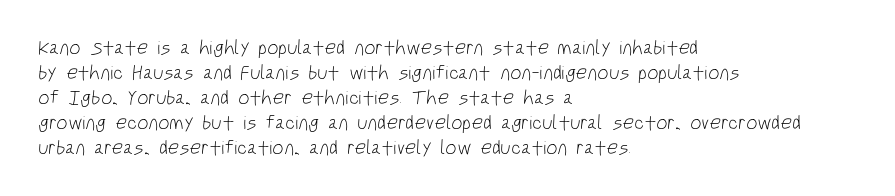
Q: Is the text bold? A: No.
Q: Is the text underlined? A: No.
Q: How is the paragraph aligned? A: Left-aligned.
Q: Is the spacing between letters normal or unusually wide? A: Normal.
Q: Is the spacing between lines tight, normal or loose? A: Normal.
